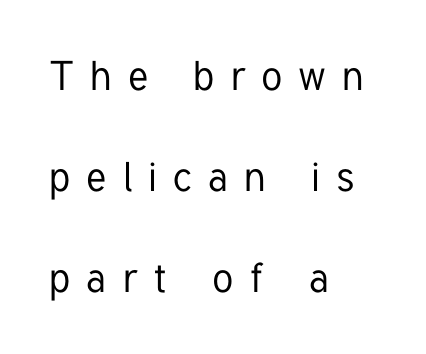
The image shows 41 px condensed sans-serif type, upright; set left-aligned, loose line spacing (2.46x), unusually wide letter spacing (+0.4 em), not underlined; low stroke contrast and a medium x-height.
